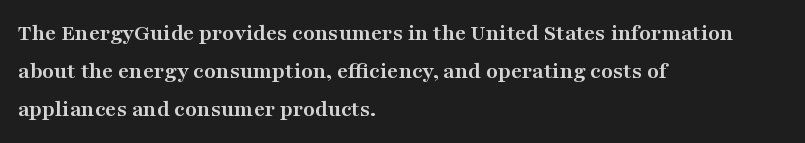
Any mark beneath the type? The region is blank. The letters stand upright; this is a roman face. The type is set solid horizontally, with unmodified tracking. Which margin do the lines hug? The left one — the right edge is uneven. The rendering uses a bold face; every stroke is thick and dark.
